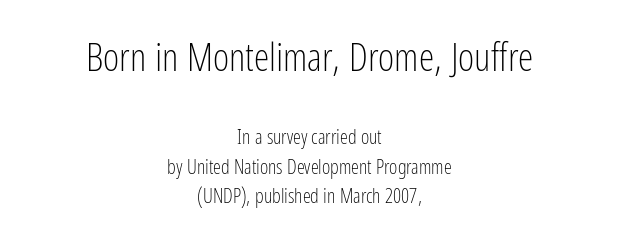
{"serif": "no", "italic": "no", "bold": "no", "weight": "light", "width": "condensed", "stroke_contrast": "low", "x_height": "medium", "monospaced": "no", "underline": "no", "align": "center", "line_spacing": "normal", "line_spacing_ratio": 1.48, "letter_spacing": "normal", "letter_spacing_em": 0.0, "larger_block": "first", "size_ratio": 1.95, "glyph_px": 39}
